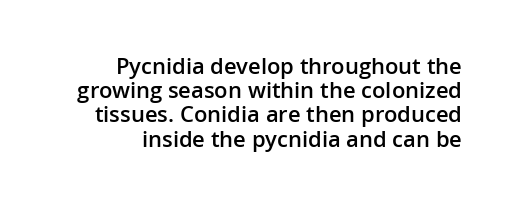
Caption: standard tracking, unaltered. Each line ends at the same right margin while the left side varies. Whoever set this chose condensed vertical rhythm over breathing room. Rendered with straight, roman letterforms. No word sits above an underline.
